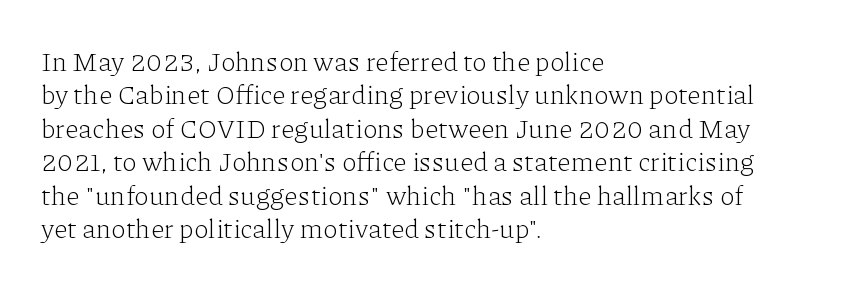
{"italic": "no", "bold": "no", "underline": "no", "align": "left", "line_spacing_ratio": 1.24, "letter_spacing": "normal", "letter_spacing_em": 0.0, "glyph_px": 27}
